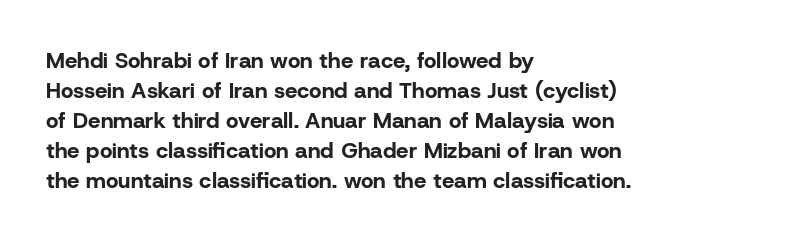
Italic: no, the glyphs are upright roman. Standard letterfit; no display-style spreading of the glyphs. Glance below the letters and you will spot only blank space. Its strokes are broad and dark, the hallmark of bold type.
